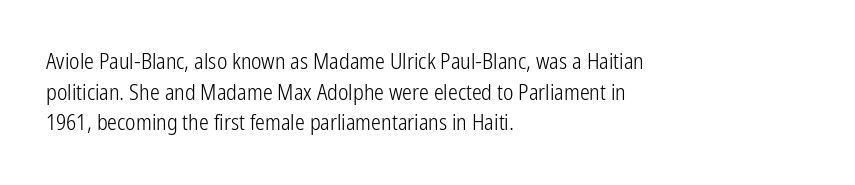
Here the glyphs are tracked normally, forming tight word shapes. This sample keeps an unexceptional amount of space between lines. Every character sits straight up, as roman type does. Each stroke keeps to a modest, everyday thickness or less. This rendering uses left alignment, leaving the right contour irregular. Descenders are the only things crossing below the line.
